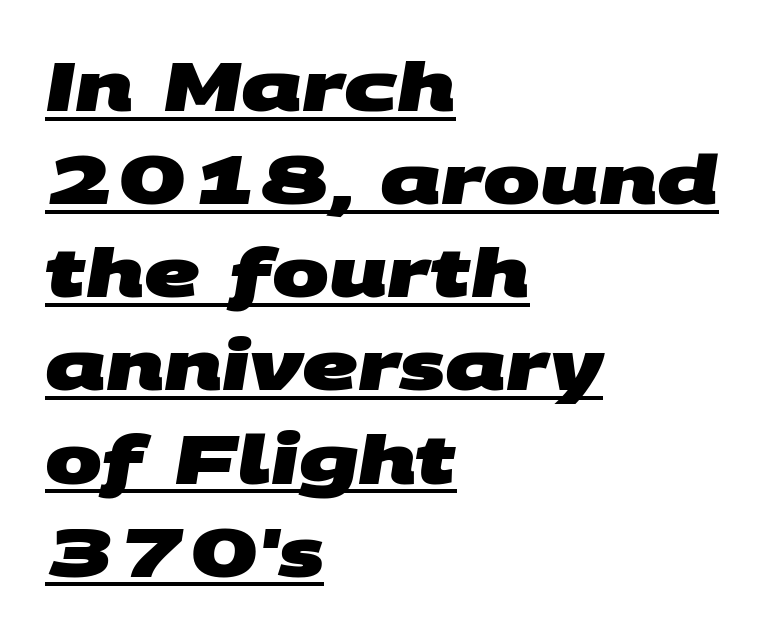
As a designer I'd log this as weight 700, bold. The passage shown is typed in a proportional face where columns would drift. Caption: lettering with a line underneath. The rag falls on the right side of this text block. Unlike a traditional serif, this face leaves its strokes unadorned.
